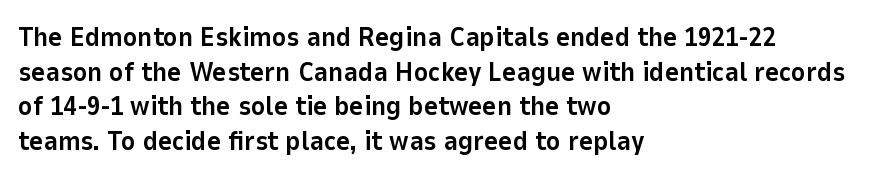
{"italic": "no", "bold": "yes", "underline": "no", "align": "left", "line_spacing": "normal", "line_spacing_ratio": 1.28, "letter_spacing": "normal", "letter_spacing_em": 0.0, "glyph_px": 27}
